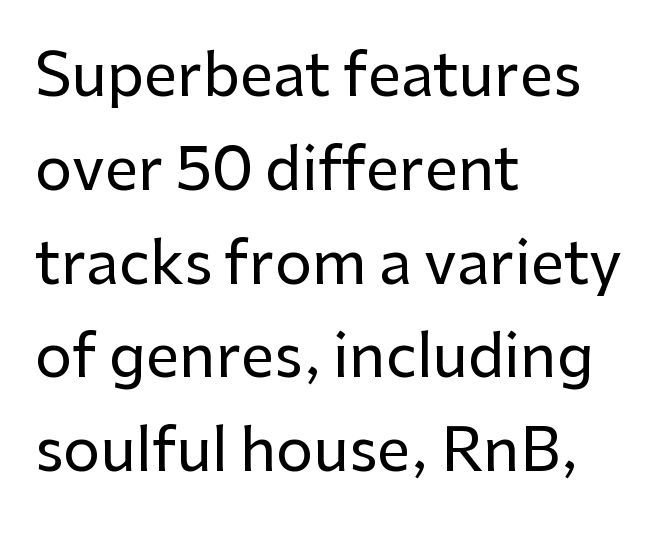
The lines sit at an ordinary, default distance from one another. Tracking here is standard; glyphs follow each other at the usual distance. Where is the straight margin? On the left. This sample has the flowing, uneven cadence of proportional lettering. The text was rendered using a sans face with plain stroke endings.
